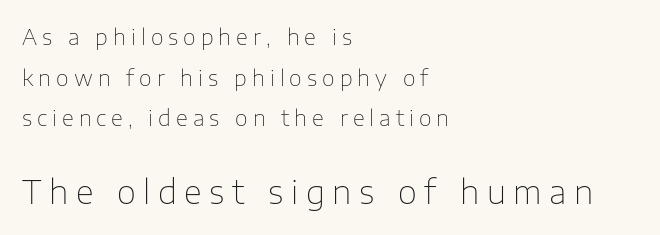
Q: Is the text bold? A: No.
Q: Is the text italic (slanted)? A: No, it is upright.
Q: Is the typeface a serif or a sans-serif typeface? A: Sans-serif.
Q: Is the text underlined? A: No.
Q: How is the paragraph aligned? A: Left-aligned.
Q: Is the spacing between letters normal or unusually wide? A: Unusually wide.
Q: Which block of text is set in a larger size, the first (top) or the second (bottom)? A: The second (bottom) one.
Q: Width (condensed, normal, or wide)? A: Normal.
Q: Stroke contrast? A: Low.
Q: x-height? A: Medium.
Q: Monospaced? A: No.
